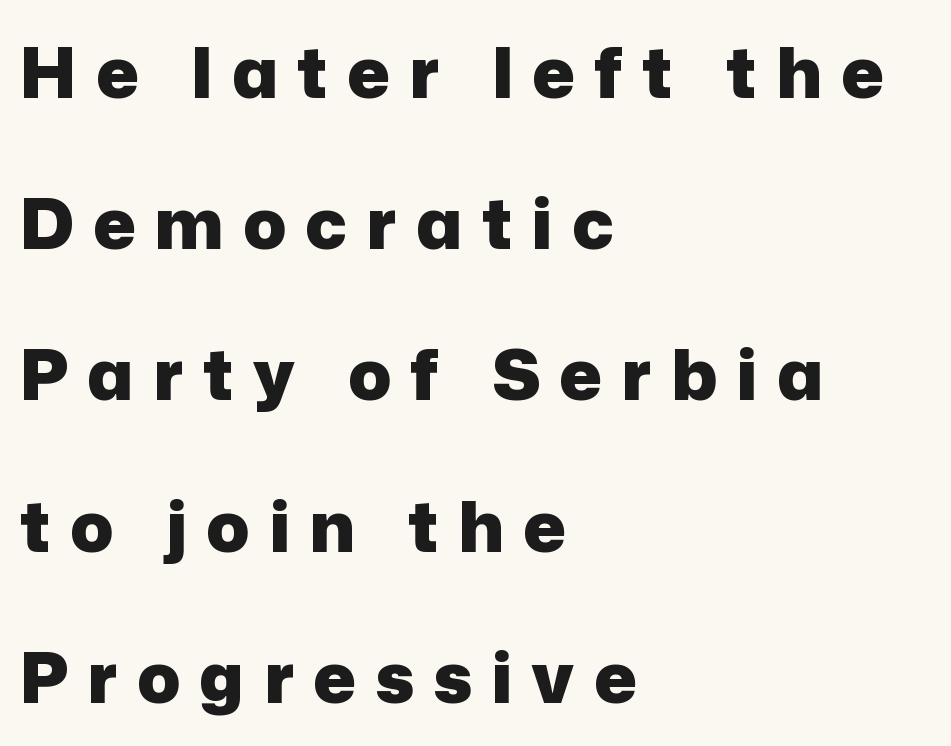
The image shows 71 px heavy sans-serif type, upright; set left-aligned, loose line spacing (2.13x), unusually wide letter spacing (+0.27 em), not underlined; low stroke contrast and a medium x-height.
